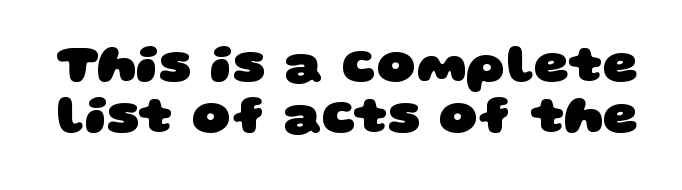
Bold? Absolutely — the strokes are thick and heavy. The face used here is rendered with its standard letterfit. In terms of leading, this rendering errs on the cramped side. Is this a fixed-width face? No — the glyphs have proportional, varying widths. The gap between lines stays unmarked. Typographically, this falls in the sans-serif category.
